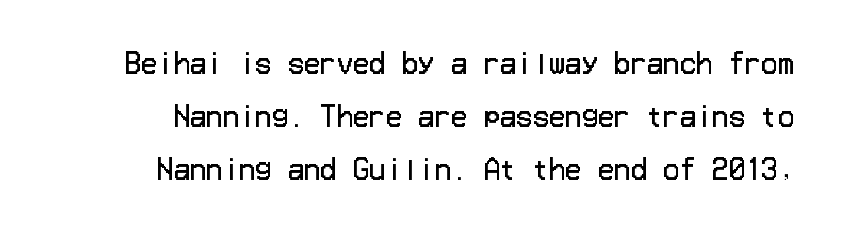
Q: Is the text bold? A: No.
Q: Is the text italic (slanted)? A: No, it is upright.
Q: Is the text underlined? A: No.
Q: Is the spacing between letters normal or unusually wide? A: Normal.
Q: Is the spacing between lines tight, normal or loose? A: Loose.
